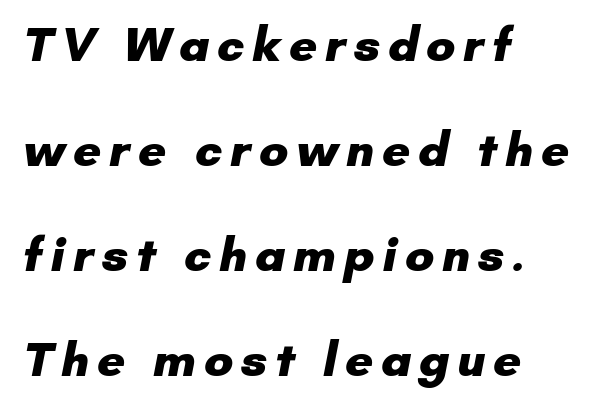
The image shows 49 px heavy sans-serif type; set left-aligned, loose line spacing (2.14x), not underlined; low stroke contrast and a small x-height.
